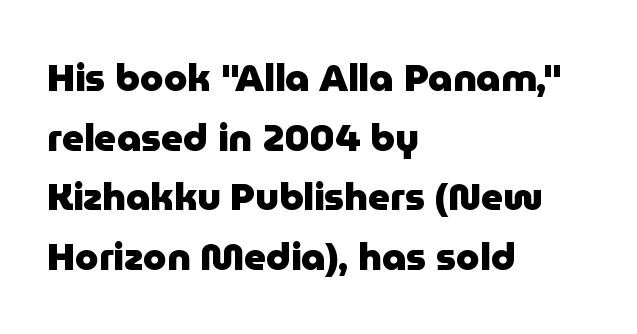
Q: Is the text bold? A: Yes.
Q: Is the text italic (slanted)? A: No, it is upright.
Q: Is the typeface a serif or a sans-serif typeface? A: Sans-serif.
Q: Is the text underlined? A: No.
Q: How is the paragraph aligned? A: Left-aligned.
Q: Is the spacing between letters normal or unusually wide? A: Normal.
Q: Is the spacing between lines tight, normal or loose? A: Normal.
Q: Width (condensed, normal, or wide)? A: Normal.
Q: Stroke contrast? A: Low.
Q: x-height? A: Medium.
Q: Monospaced? A: No.
